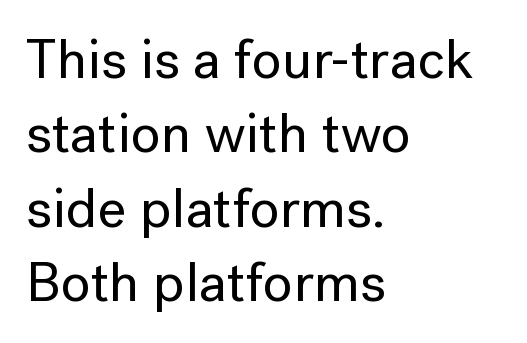
You can tell from the bare stems that sans-serif type was used. Has an underline been added? It has not. Each word holds together tightly as a unit, with standard inter-letter gaps. When letters stand straight like this, we call the style roman or upright. A typesetter would call this proportional, since set widths differ per character. Every row of glyphs begins at an identical x-position on the left.
